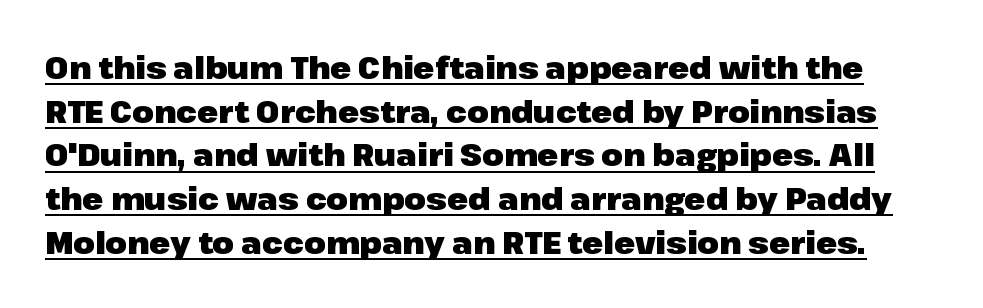
{"serif": "no", "italic": "no", "bold": "yes", "weight": "heavy", "width": "normal", "stroke_contrast": "low", "x_height": "medium", "monospaced": "no", "underline": "yes", "line_spacing": "normal", "line_spacing_ratio": 1.41, "letter_spacing": "normal", "letter_spacing_em": 0.0, "glyph_px": 31}
